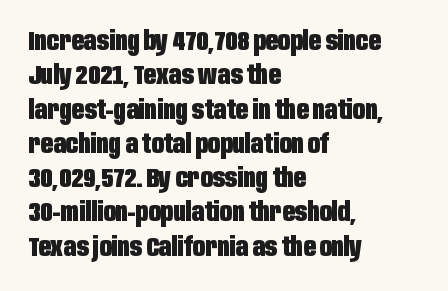
{"italic": "no", "bold": "yes", "underline": "no", "align": "left", "line_spacing": "normal", "line_spacing_ratio": 1.27, "letter_spacing": "normal", "letter_spacing_em": 0.0, "glyph_px": 27}
